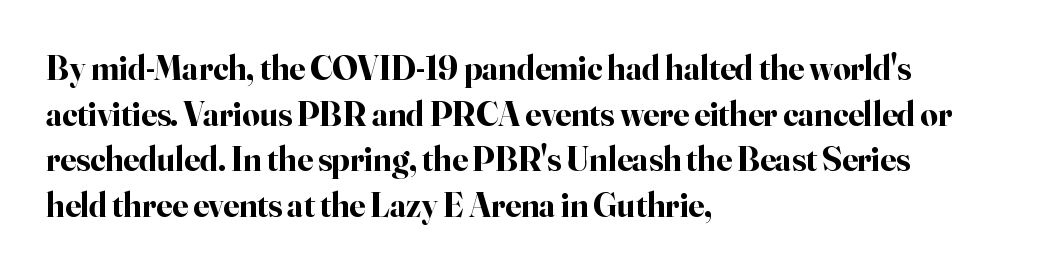
A student would call this left alignment; a typographer would say flush left, rag right. The typesetting leans heavy: a genuine bold. The face used here is rendered with its standard letterfit. Descenders are the only things crossing below the line.
